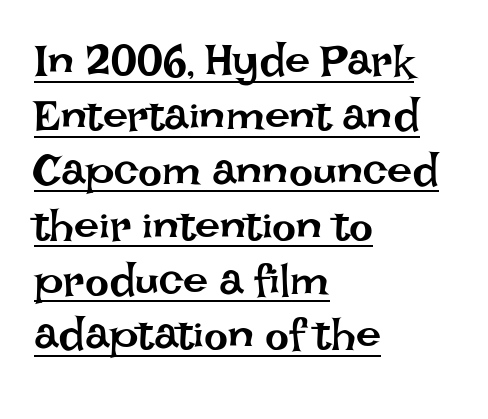
{"italic": "no", "bold": "no", "weight": "regular", "width": "normal", "stroke_contrast": "low", "x_height": "large", "monospaced": "no", "underline": "yes", "align": "left", "line_spacing_ratio": 1.22, "letter_spacing": "normal", "letter_spacing_em": 0.0, "glyph_px": 45}
